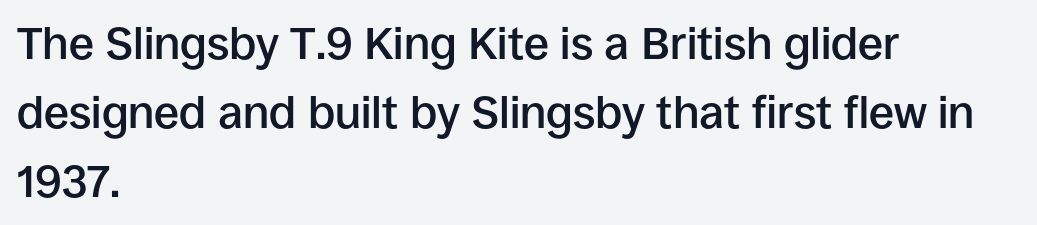
Reading down the column, the eye jumps a familiar distance to each next line. The passage shown is typed in a proportional face where columns would drift. Line beginnings align vertically; line endings do not. Check the space under the baseline: it is left empty. Unlike italic type, these characters show no tilt at all. The characters display no serif detailing; their extremities are plain.
